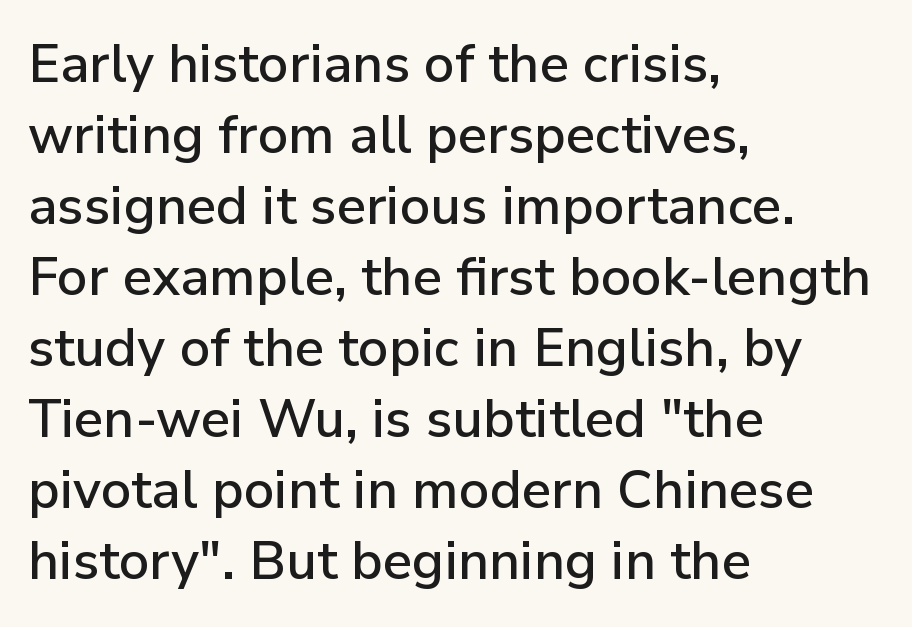
The image shows 53 px sans-serif type, upright; set left-aligned, normal line spacing (1.34x), normal letter spacing, not underlined; low stroke contrast and a medium x-height.
